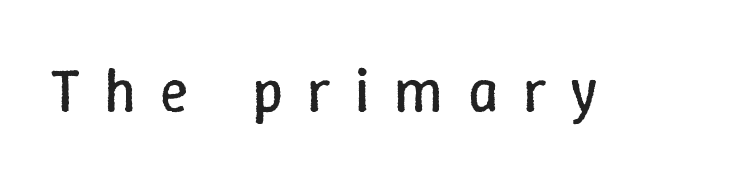
The image shows 60 px regular-weight type, upright; set unusually wide letter spacing (+0.4 em), not underlined; low stroke contrast and a medium x-height.
